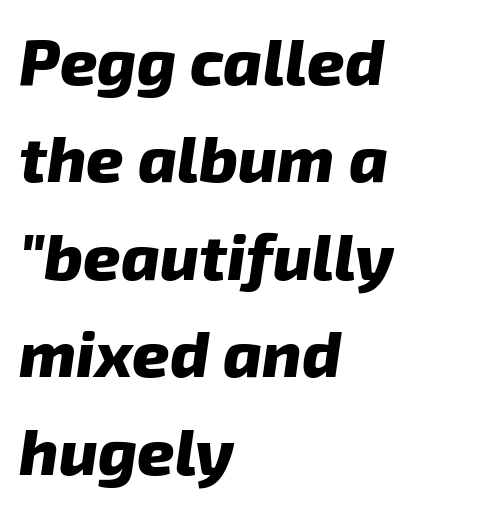
{"serif": "no", "bold": "yes", "weight": "heavy", "width": "normal", "stroke_contrast": "low", "x_height": "medium", "monospaced": "no", "underline": "no", "align": "left", "line_spacing": "normal", "line_spacing_ratio": 1.5, "letter_spacing": "normal", "letter_spacing_em": 0.0, "glyph_px": 65}
